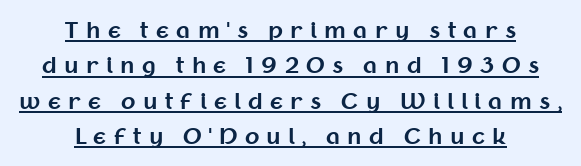
{"italic": "no", "bold": "yes", "underline": "yes", "align": "center", "line_spacing": "normal", "line_spacing_ratio": 1.68, "letter_spacing": "wide", "letter_spacing_em": 0.35, "glyph_px": 21}
